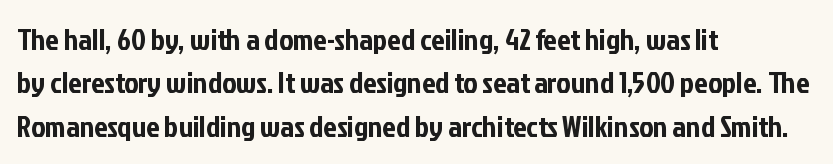
{"serif": "no", "italic": "no", "width": "condensed", "stroke_contrast": "low", "x_height": "medium", "monospaced": "no", "underline": "no", "align": "left", "line_spacing": "normal", "line_spacing_ratio": 1.45, "letter_spacing": "normal", "letter_spacing_em": 0.0, "glyph_px": 30}
